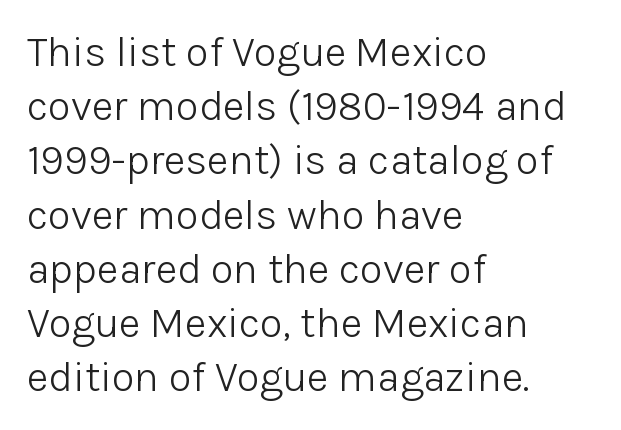
The rag falls on the right side of this text block. Quick note: interline space is typical. Honestly, the letter spacing is just normal — you wouldn't notice it. Each letter's strokes conclude bluntly, with no projecting serifs. Weight: not bold — regular or lighter.
